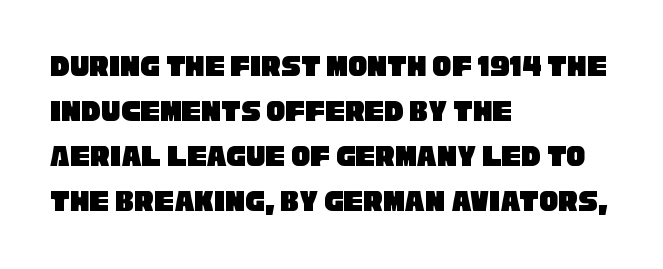
The image shows 32 px condensed sans-serif type; set left-aligned, normal line spacing (1.41x), normal letter spacing, not underlined; low stroke contrast and a large x-height.
